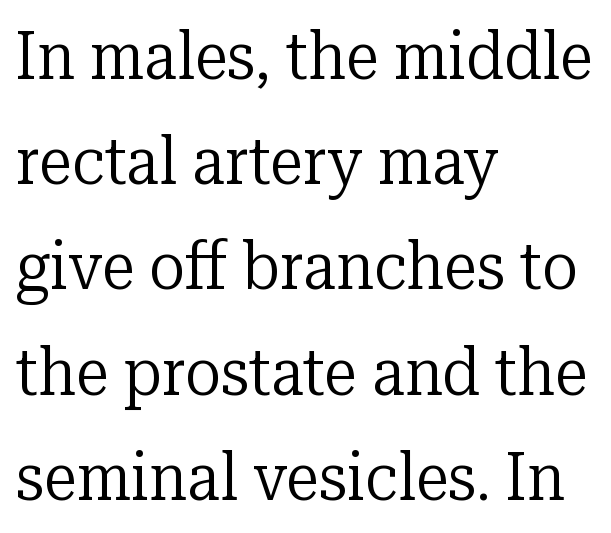
The image shows 67 px regular-weight serif type, upright; set left-aligned, normal line spacing (1.57x), normal letter spacing, not underlined; low stroke contrast and a medium x-height.
